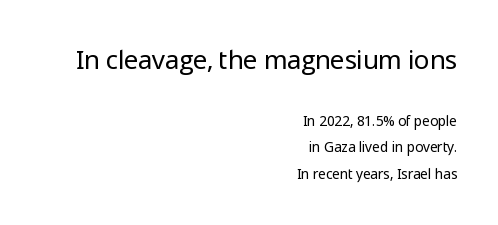
Q: Is the text bold? A: No.
Q: Is the text italic (slanted)? A: No, it is upright.
Q: Is the text underlined? A: No.
Q: How is the paragraph aligned? A: Right-aligned.
Q: Is the spacing between letters normal or unusually wide? A: Normal.
Q: Which block of text is set in a larger size, the first (top) or the second (bottom)? A: The first (top) one.
